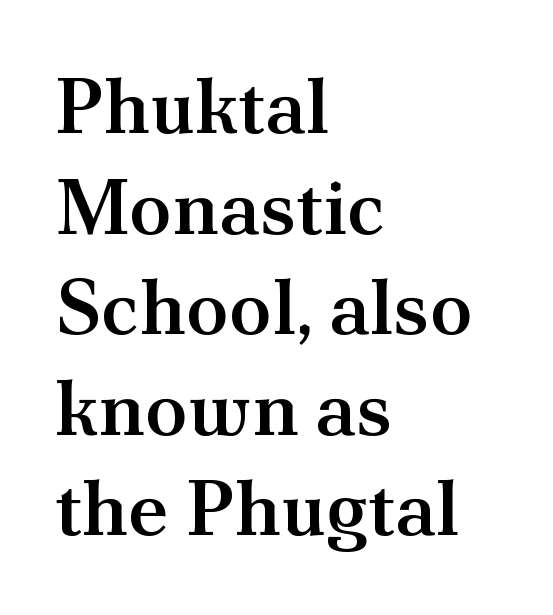
The face used here is a semibold: visibly heavier than regular, lighter than bold. The text was rendered using a seriffed face with decorative stroke endings. The zone under the glyphs is completely vacant. A typesetter would call this proportional, since set widths differ per character. Every stem runs plumb, perpendicular to the baseline. Whoever set this chose a conventional vertical rhythm.
